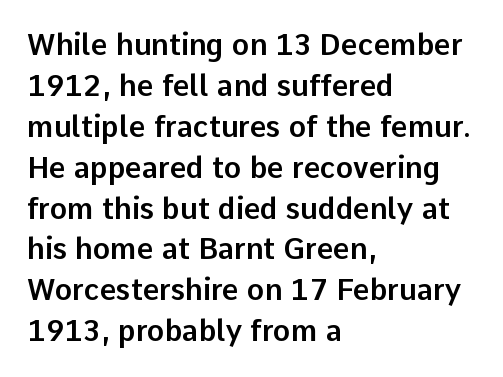
Q: Is the text italic (slanted)? A: No, it is upright.
Q: Is the typeface a serif or a sans-serif typeface? A: Sans-serif.
Q: Is the text underlined? A: No.
Q: How is the paragraph aligned? A: Left-aligned.
Q: Is the spacing between letters normal or unusually wide? A: Normal.
Q: Is the spacing between lines tight, normal or loose? A: Normal.
Q: Width (condensed, normal, or wide)? A: Normal.
Q: Stroke contrast? A: Low.
Q: x-height? A: Medium.
Q: Monospaced? A: No.
